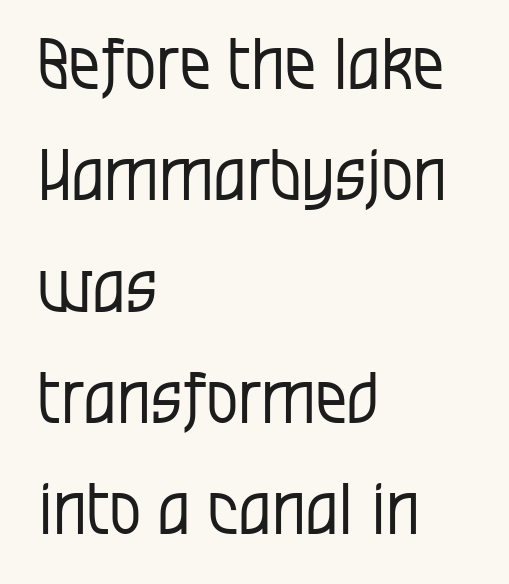
Q: Is the text bold? A: No.
Q: Is the text italic (slanted)? A: No, it is upright.
Q: Is the typeface a serif or a sans-serif typeface? A: Sans-serif.
Q: Is the text underlined? A: No.
Q: How is the paragraph aligned? A: Left-aligned.
Q: Is the spacing between letters normal or unusually wide? A: Normal.
Q: Is the spacing between lines tight, normal or loose? A: Normal.
Q: Width (condensed, normal, or wide)? A: Condensed.
Q: Stroke contrast? A: Low.
Q: x-height? A: Large.
Q: Monospaced? A: No.
